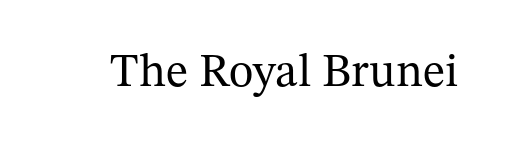
{"serif": "yes", "italic": "no", "bold": "no", "weight": "regular", "width": "normal", "stroke_contrast": "medium", "x_height": "medium", "monospaced": "no", "underline": "no", "letter_spacing": "normal", "letter_spacing_em": 0.0, "glyph_px": 47}
